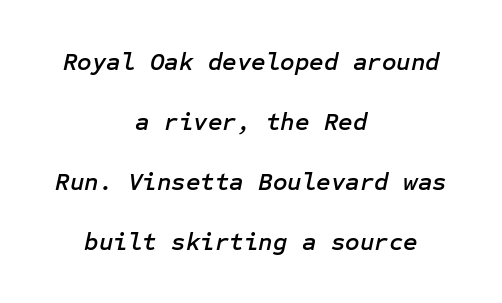
The image shows 25 px text type, italic (leaning right); set centered, loose line spacing (2.4x), normal letter spacing, not underlined.
